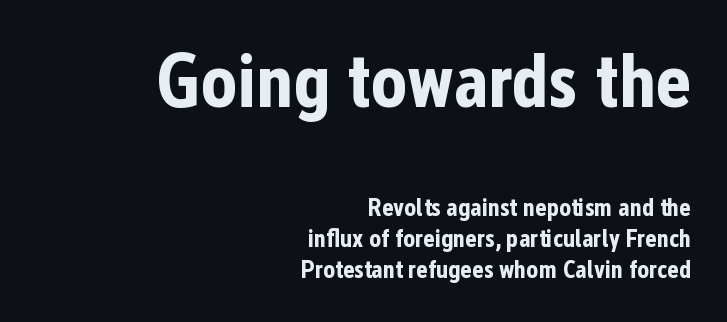
Check the space under the baseline: it is left empty. The setting favours the right margin, as signatures and pull-quotes sometimes do. A typesetter would mark this as roman, not italic. Letter spacing: default.
